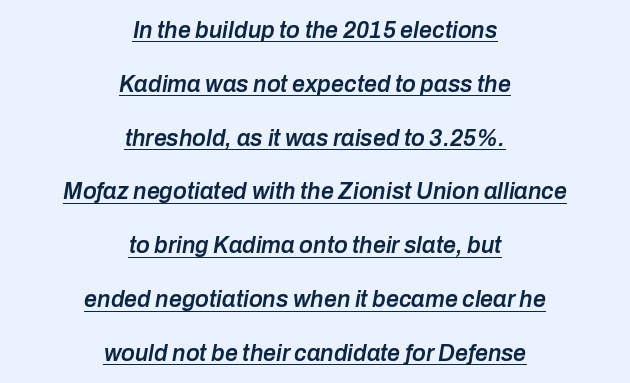
Posture: slanted. The lines are quadded center. Compared with typical body copy, the letter spacing here is the same. Quick note: underline on.
